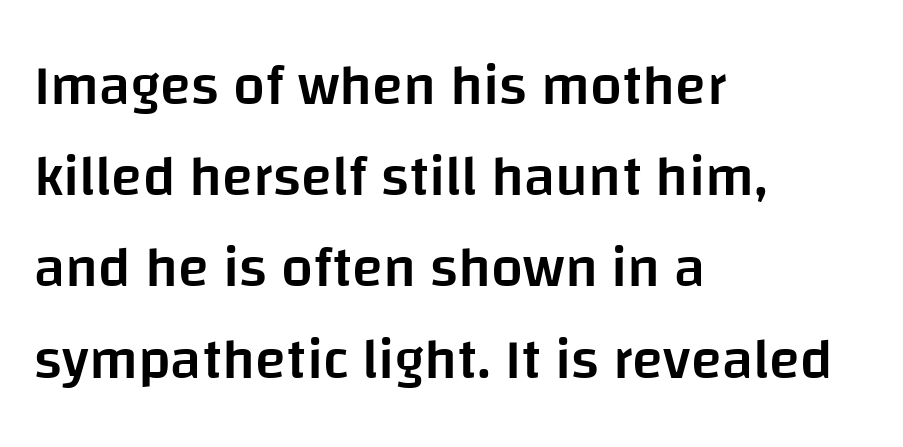
This block has exactly the height ordinary leading produces. Posture: upright roman. The tracking reads as untouched default to a designer's eye. Think of a printed novel: that variable character pitch is what you see here. The compositor pushed each line to the left boundary. Nope, no serifs anywhere on these letters.
